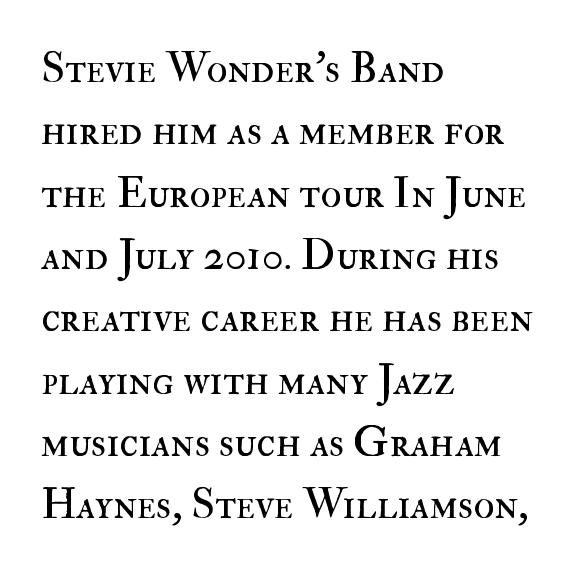
Does the lettering tilt? It doesn't — this is upright. Which margin do the lines hug? The left one — the right edge is uneven. There is no visible air inserted between adjacent glyphs. Line spacing here is normal. Think of a printed novel: that variable character pitch is what you see here. The specimen omits any rule beneath the text block's lines.
